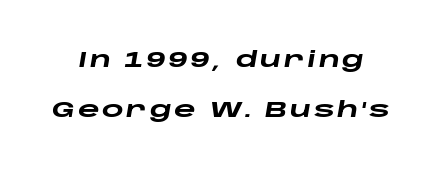
The face used here has the dense, thick strokes of a bold. Beneath every word, the page is bare. Line spacing here is loose. Designer's note — italics engaged.
